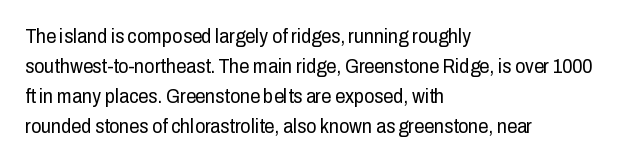
{"italic": "no", "bold": "no", "underline": "no", "align": "left", "line_spacing": "normal", "line_spacing_ratio": 1.5, "letter_spacing": "normal", "letter_spacing_em": 0.0, "glyph_px": 20}
